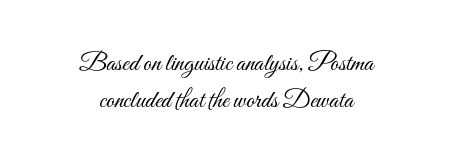
Q: Is the text bold? A: No.
Q: Is the text italic (slanted)? A: Yes.
Q: Is the text underlined? A: No.
Q: How is the paragraph aligned? A: Centered.
Q: Is the spacing between letters normal or unusually wide? A: Normal.
Q: Is the spacing between lines tight, normal or loose? A: Normal.
